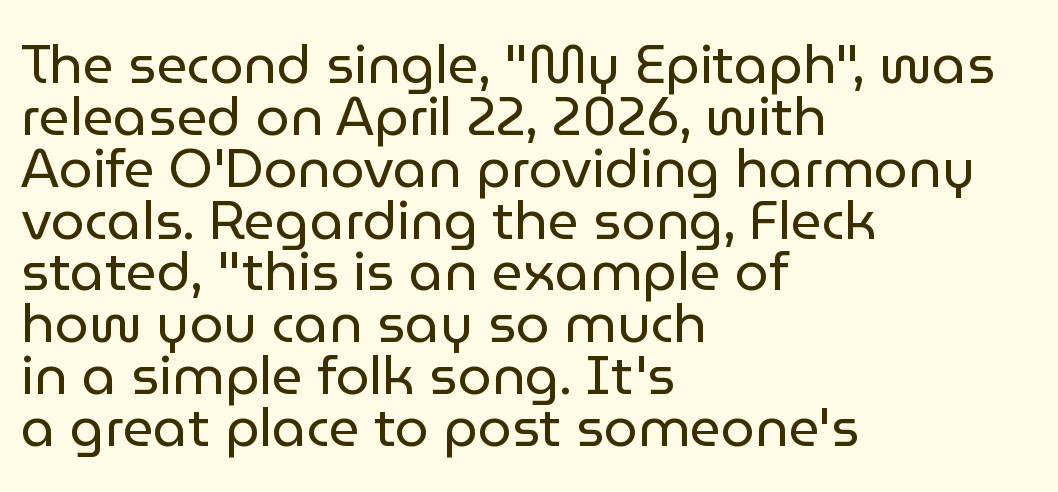
Q: Is the text bold? A: No.
Q: Is the text italic (slanted)? A: No, it is upright.
Q: Is the typeface a serif or a sans-serif typeface? A: Sans-serif.
Q: Is the text underlined? A: No.
Q: How is the paragraph aligned? A: Left-aligned.
Q: Is the spacing between letters normal or unusually wide? A: Normal.
Q: Is the spacing between lines tight, normal or loose? A: Tight.
Q: Width (condensed, normal, or wide)? A: Normal.
Q: Stroke contrast? A: Low.
Q: x-height? A: Medium.
Q: Monospaced? A: No.
